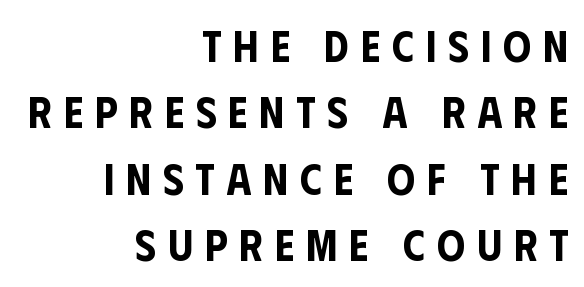
{"serif": "no", "italic": "no", "width": "condensed", "stroke_contrast": "low", "x_height": "large", "monospaced": "no", "underline": "no", "align": "right", "line_spacing": "normal", "line_spacing_ratio": 1.51, "letter_spacing": "wide", "letter_spacing_em": 0.27, "glyph_px": 44}
